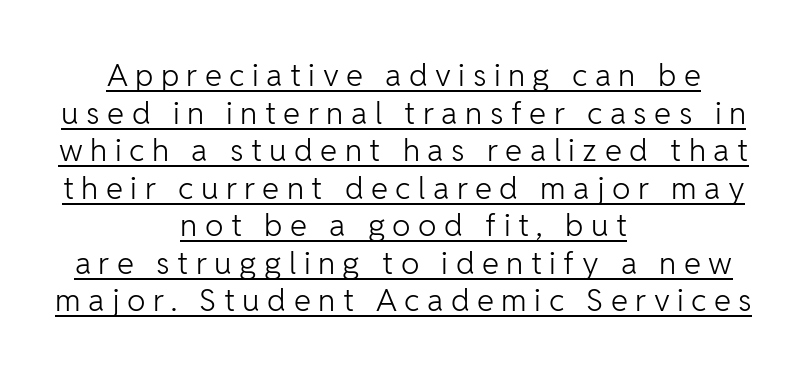
Characters remain perfectly vertical along every line. A typesetter would call this proportional, since set widths differ per character. Underlined type. The strokes carry an ordinary text weight at most. There is plenty of visible air inserted between adjacent glyphs.
